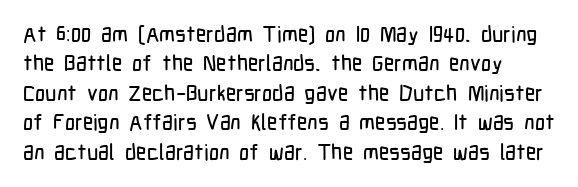
The image shows 22 px text type, upright; set normal line spacing (1.34x), normal letter spacing, not underlined.
